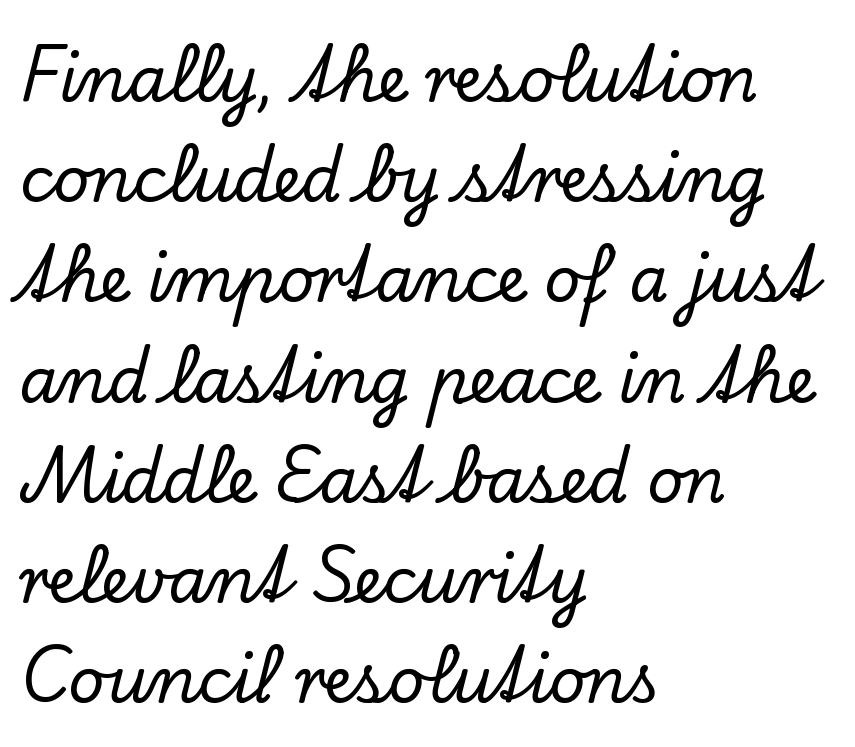
{"serif": "yes", "width": "normal", "stroke_contrast": "low", "x_height": "small", "monospaced": "no", "underline": "no", "align": "left", "line_spacing": "normal", "line_spacing_ratio": 1.59, "letter_spacing": "normal", "letter_spacing_em": 0.0, "glyph_px": 63}
